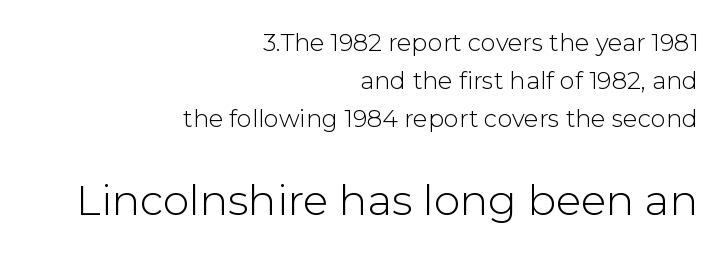
Q: Is the text bold? A: No.
Q: Is the text italic (slanted)? A: No, it is upright.
Q: Is the typeface a serif or a sans-serif typeface? A: Sans-serif.
Q: Is the text underlined? A: No.
Q: How is the paragraph aligned? A: Right-aligned.
Q: Is the spacing between letters normal or unusually wide? A: Normal.
Q: Is the spacing between lines tight, normal or loose? A: Normal.
Q: Which block of text is set in a larger size, the first (top) or the second (bottom)? A: The second (bottom) one.
Q: Width (condensed, normal, or wide)? A: Normal.
Q: Stroke contrast? A: Low.
Q: x-height? A: Medium.
Q: Monospaced? A: No.
